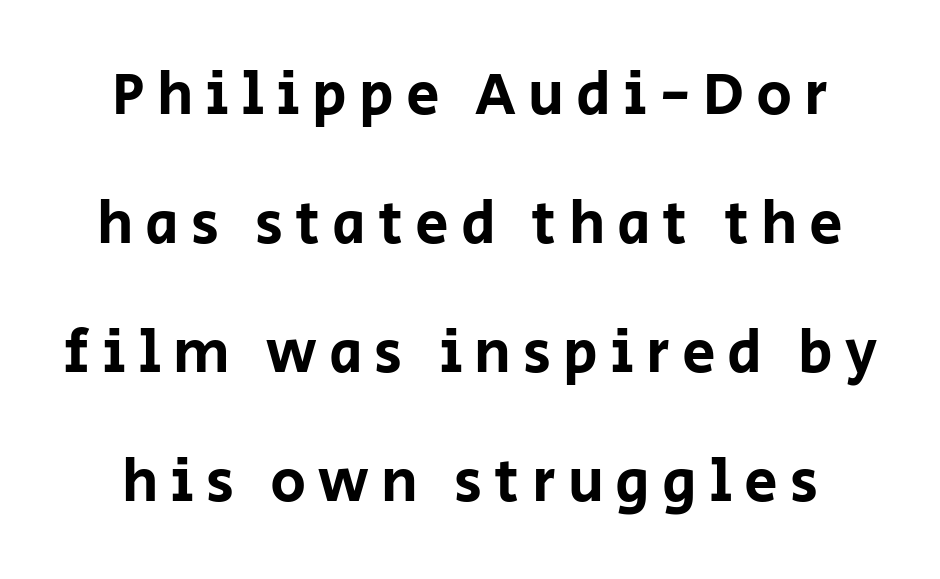
The image shows 60 px sans-serif type, upright; set loose line spacing (2.15x), unusually wide letter spacing (+0.2 em), not underlined; low stroke contrast and a large x-height.
